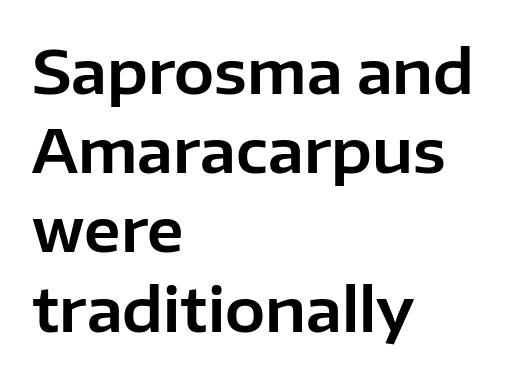
Ordinary non-slanted type is in use. A classic flush-left, rag-right setting is used for this passage. In terms of letterspacing, this is plain default setting. Letters rest on an invisible, unmarked baseline. The letters carry no serifs — their stems end cleanly without finishing strokes.
